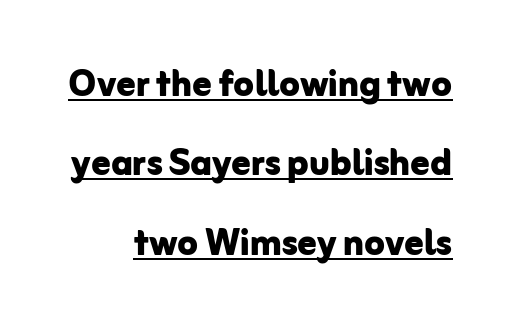
Q: Is the text bold? A: Yes.
Q: Is the text italic (slanted)? A: No, it is upright.
Q: Is the typeface a serif or a sans-serif typeface? A: Sans-serif.
Q: Is the text underlined? A: Yes.
Q: Is the spacing between letters normal or unusually wide? A: Normal.
Q: Is the spacing between lines tight, normal or loose? A: Normal.
Q: Width (condensed, normal, or wide)? A: Normal.
Q: Stroke contrast? A: Low.
Q: x-height? A: Medium.
Q: Monospaced? A: No.
